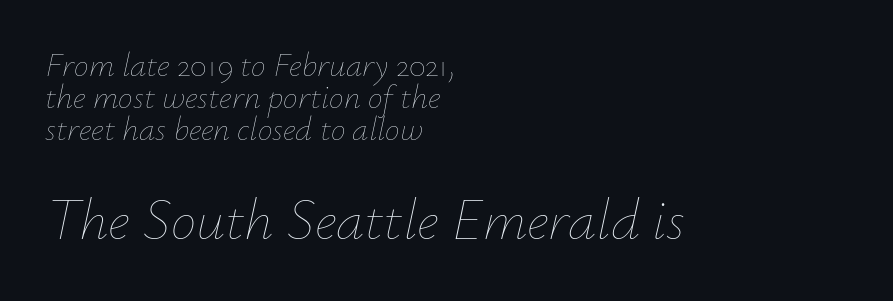
{"italic": "yes", "lean": "right", "slant_degrees": 12, "bold": "no", "weight": "thin", "width": "normal", "stroke_contrast": "low", "x_height": "small", "monospaced": "no", "underline": "no", "align": "left", "line_spacing": "tight", "line_spacing_ratio": 0.97, "letter_spacing": "normal", "letter_spacing_em": 0.0, "larger_block": "second", "size_ratio": 1.73, "glyph_px": 57}
